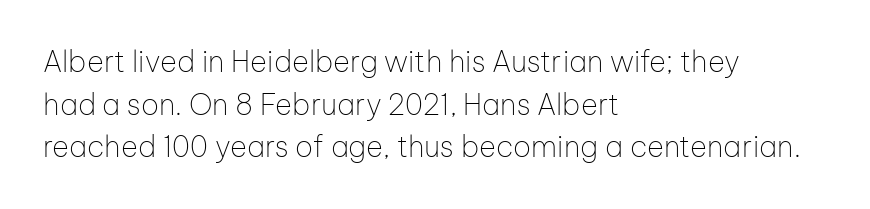
Weight: not bold — regular or lighter. A roman cut, with each character standing at attention. You could not count columns in this text — the font is proportionally spaced. The font family rendered here belongs to the sans-serif group.
